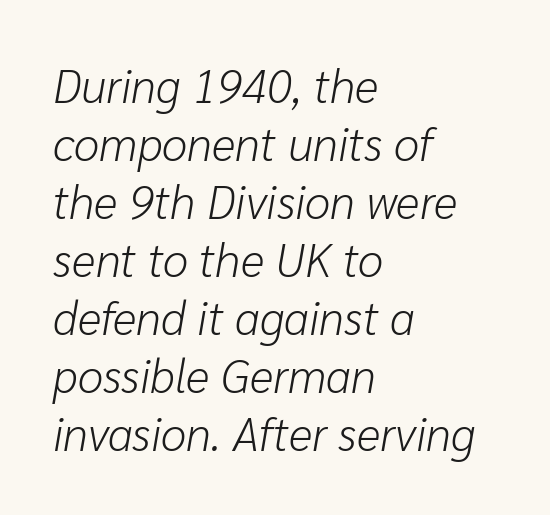
This rendering leaves character spacing at its baseline value. Varying glyph widths throughout — classic text-font behaviour. This rendering uses left alignment, leaving the right contour irregular. Normally led — the rows are evenly, conventionally spaced. Style check: oblique. The space beneath each line is pristine and unruled.
